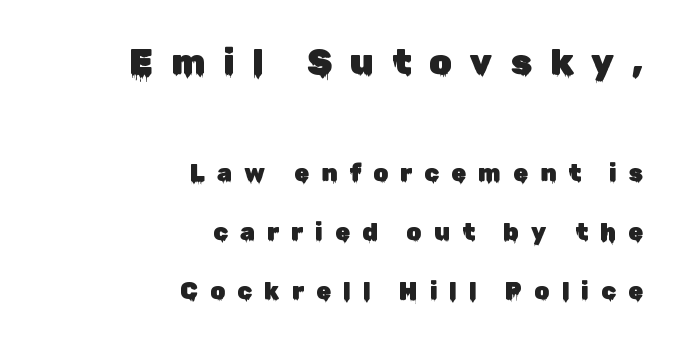
In terms of posture, this sample is upright. The lines in this sample share a right terminus and differ only in where they begin. Note: larger setting up top, smaller setting below. The typeface chosen for these lines omits serifs. Inter-character spacing is expanded well beyond the font's built-in metrics. Vertically, the passage feels expansive, rows floating well apart.
